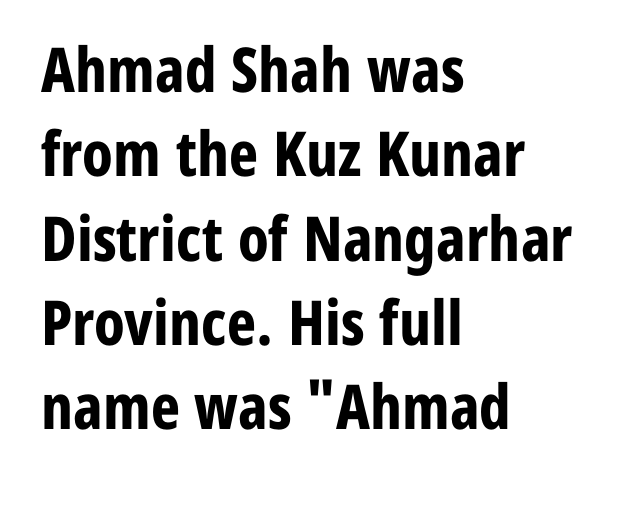
Q: Is the text bold? A: Yes.
Q: Is the text italic (slanted)? A: No, it is upright.
Q: Is the typeface a serif or a sans-serif typeface? A: Sans-serif.
Q: Is the text underlined? A: No.
Q: How is the paragraph aligned? A: Left-aligned.
Q: Is the spacing between letters normal or unusually wide? A: Normal.
Q: Is the spacing between lines tight, normal or loose? A: Normal.
Q: Width (condensed, normal, or wide)? A: Condensed.
Q: Stroke contrast? A: Low.
Q: x-height? A: Medium.
Q: Monospaced? A: No.
